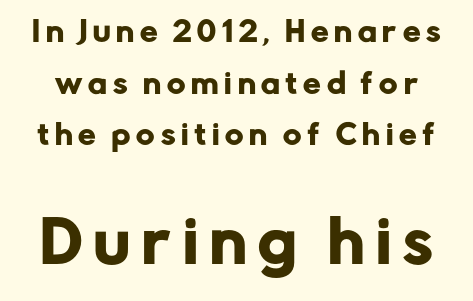
The image shows 57 px sans-serif type, upright; set line spacing 1.84x, unusually wide letter spacing (+0.21 em), not underlined; the second (bottom) block is 2.04x larger; low stroke contrast and a medium x-height.
